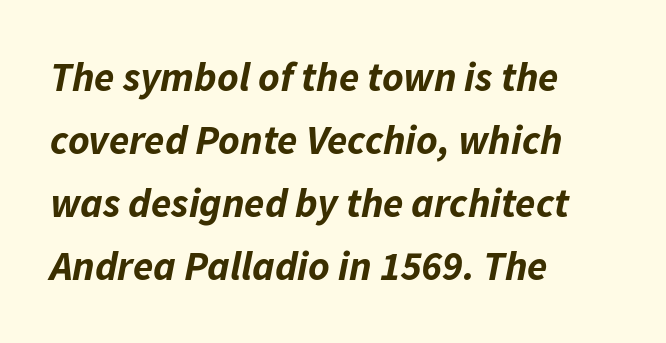
{"italic": "yes", "lean": "right", "slant_degrees": 11, "bold": "yes", "weight": "bold", "width": "normal", "stroke_contrast": "low", "x_height": "medium", "monospaced": "no", "underline": "no", "align": "left", "line_spacing": "normal", "line_spacing_ratio": 1.54, "letter_spacing": "normal", "letter_spacing_em": 0.0, "glyph_px": 41}
